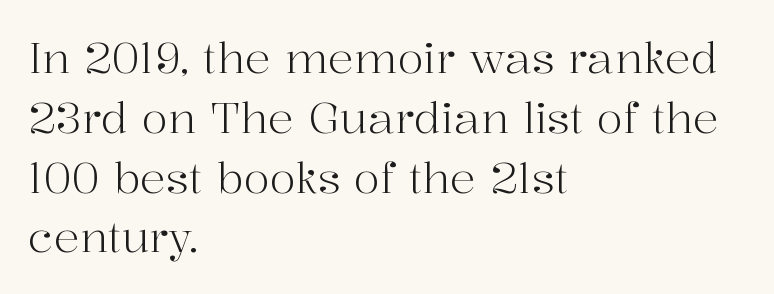
Q: Is the text bold? A: No.
Q: Is the text italic (slanted)? A: No, it is upright.
Q: Is the typeface a serif or a sans-serif typeface? A: Serif.
Q: Is the text underlined? A: No.
Q: How is the paragraph aligned? A: Left-aligned.
Q: Is the spacing between letters normal or unusually wide? A: Normal.
Q: Is the spacing between lines tight, normal or loose? A: Normal.
Q: Width (condensed, normal, or wide)? A: Normal.
Q: Stroke contrast? A: High.
Q: x-height? A: Medium.
Q: Monospaced? A: No.
